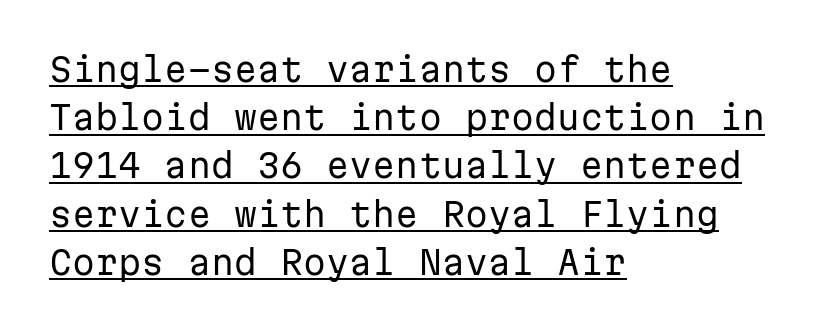
{"serif": "no", "italic": "no", "bold": "no", "weight": "regular", "width": "normal", "stroke_contrast": "low", "x_height": "medium", "monospaced": "yes", "underline": "yes", "align": "left", "line_spacing": "normal", "line_spacing_ratio": 1.46, "letter_spacing": "normal", "letter_spacing_em": 0.0, "glyph_px": 33}
